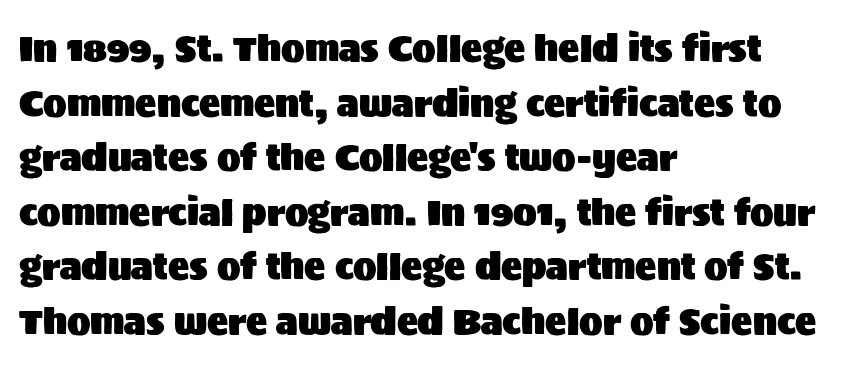
{"serif": "no", "italic": "no", "width": "normal", "stroke_contrast": "medium", "x_height": "large", "monospaced": "no", "underline": "no", "align": "left", "line_spacing": "normal", "line_spacing_ratio": 1.56, "letter_spacing": "normal", "letter_spacing_em": 0.0, "glyph_px": 35}
